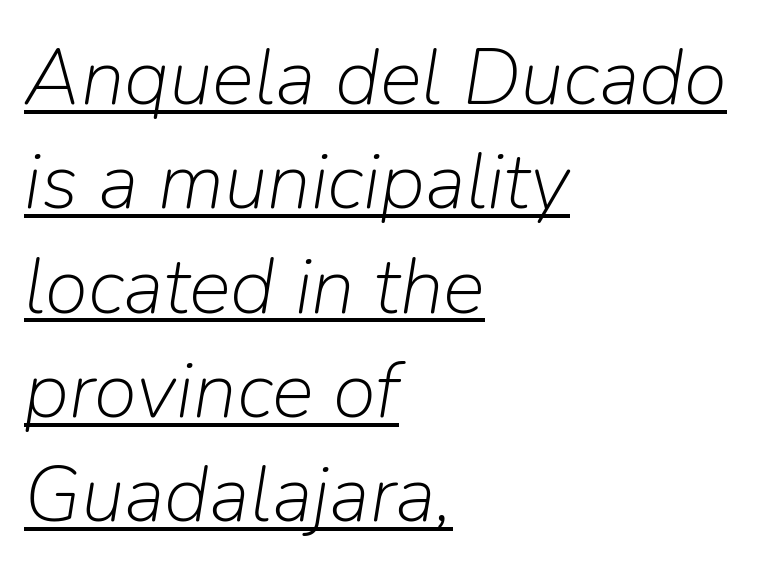
Baseline-to-baseline distance is the conventional proportion of letter height. Spacing between characters is what you'd get straight out of the box. If you drew a line through each stem, it would be angled. Line beginnings align vertically; line endings do not. Weight: regular or lighter. Proportional: the letters do not fall into vertical columns.
